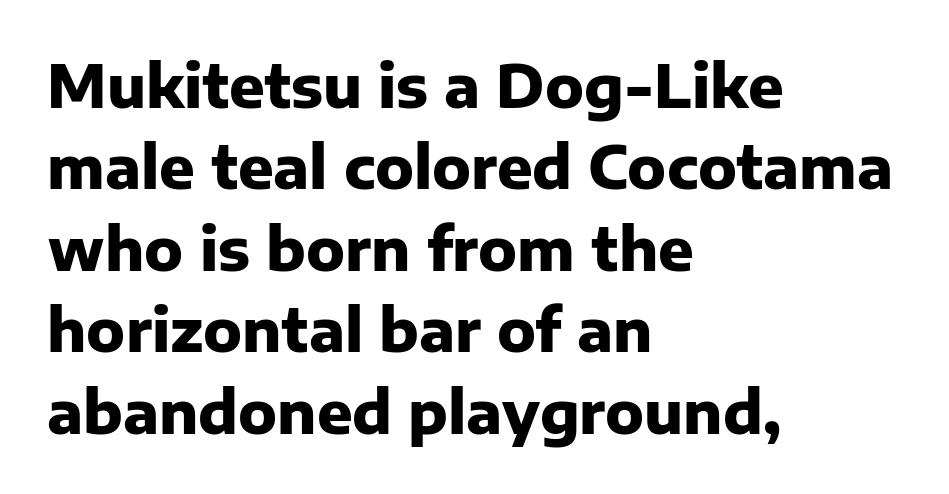
The image shows 59 px heavy sans-serif type, upright; set left-aligned, normal line spacing (1.38x), normal letter spacing, not underlined; low stroke contrast and a medium x-height.
